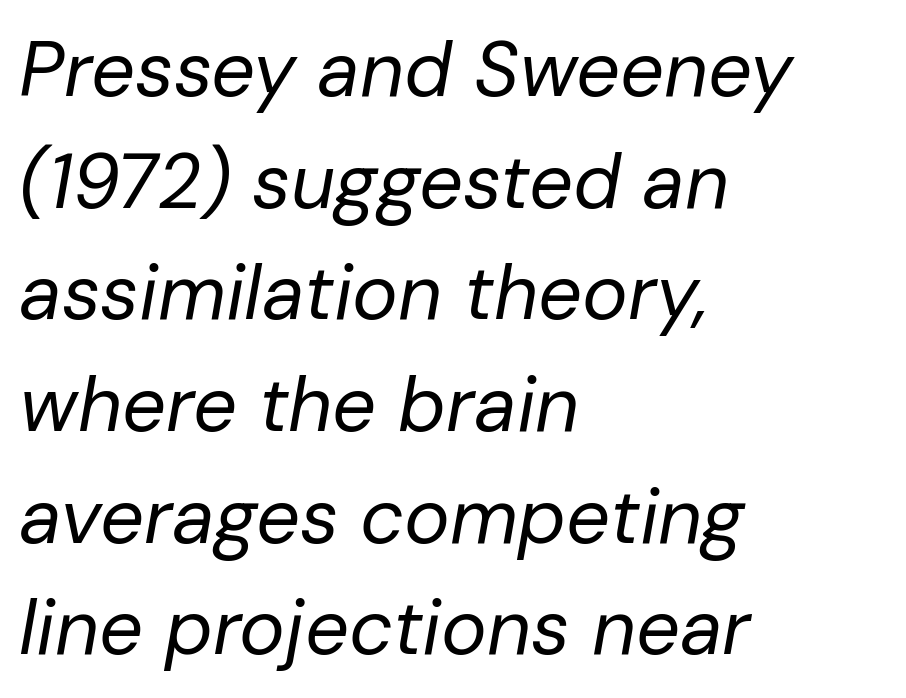
The image shows 77 px regular-weight type, italic (leaning right); set left-aligned, normal line spacing (1.45x), normal letter spacing, not underlined; low stroke contrast and a medium x-height.
